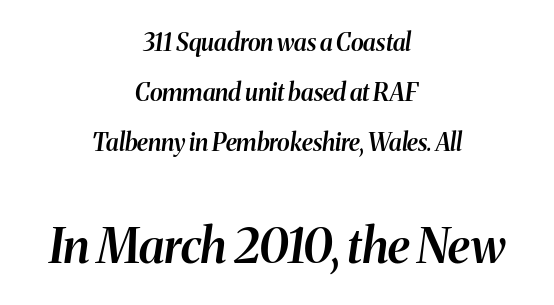
Q: Is the text bold? A: Semi-bold.
Q: Is the text italic (slanted)? A: Yes, it leans right by about 8 degrees.
Q: Is the text underlined? A: No.
Q: How is the paragraph aligned? A: Centered.
Q: Is the spacing between letters normal or unusually wide? A: Normal.
Q: Is the spacing between lines tight, normal or loose? A: Loose.
Q: Which block of text is set in a larger size, the first (top) or the second (bottom)? A: The second (bottom) one.
Q: Width (condensed, normal, or wide)? A: Normal.
Q: Stroke contrast? A: Medium.
Q: x-height? A: Medium.
Q: Monospaced? A: No.
